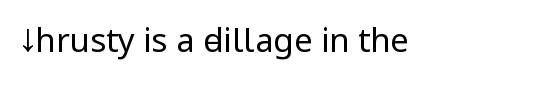
{"serif": "no", "italic": "no", "bold": "no", "weight": "regular", "width": "condensed", "stroke_contrast": "low", "x_height": "large", "monospaced": "no", "underline": "no", "align": "left", "letter_spacing": "normal", "letter_spacing_em": 0.0, "glyph_px": 33}
